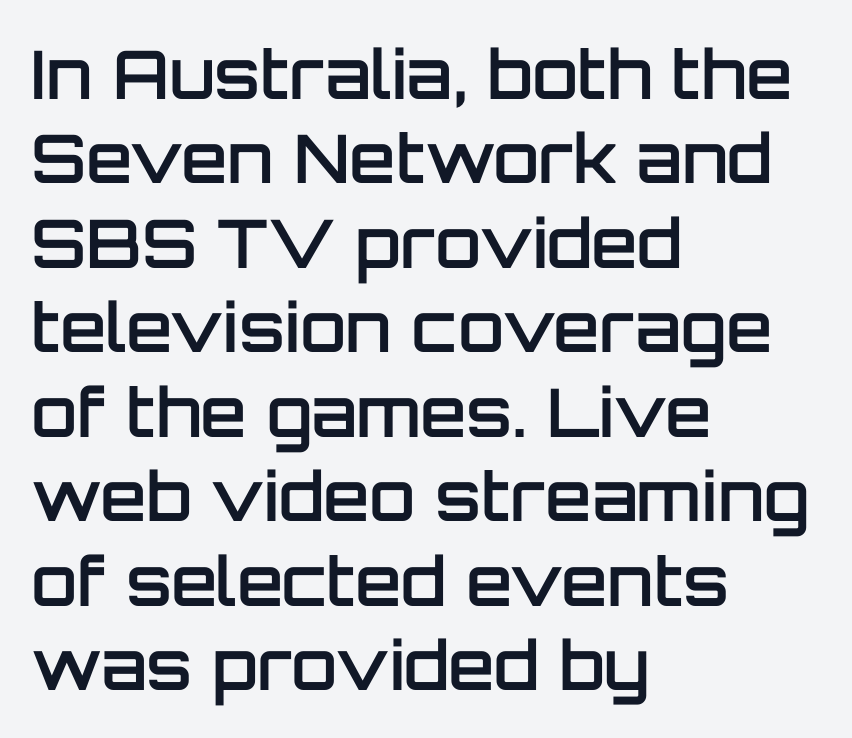
Visually the block forms a straight wall on the left and a jagged coastline on the right. To sum up the face: it is a sans, with no serifs. Check the space under the baseline: it is left empty. The passage shown is typed in a proportional face where columns would drift. If you measured baseline to baseline, you'd find a middling distance. This rendering leaves character spacing at its baseline value.
